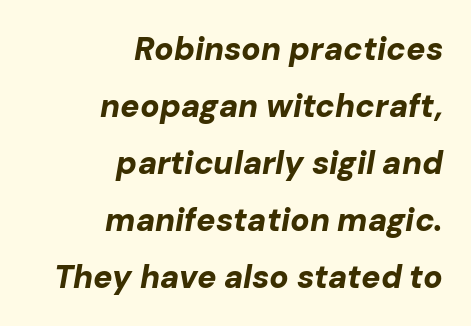
The image shows 32 px bold type, italic (leaning right); set right-aligned, line spacing 1.78x, normal letter spacing, not underlined; low stroke contrast and a medium x-height.
